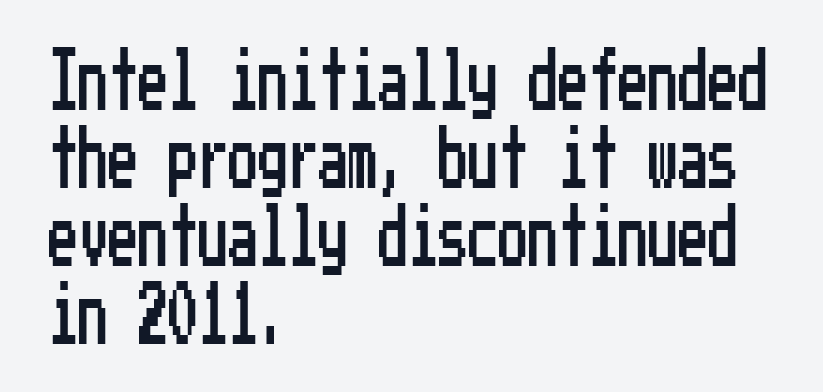
Any mark beneath the type? The region is blank. The leading is moderate, giving the passage an even texture. Look at the bottom of the vertical strokes: they stop flat, with no serifs. Caption: multi-line text, flush left, ragged right. This is the regular roman posture of the typeface. The type is set solid horizontally, with unmodified tracking.
